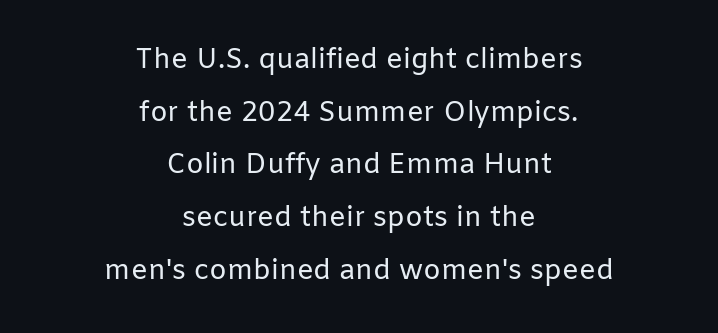
Is there any slant? The stems are plumb. Horizontal alignment here is central, giving a formal, balanced look. Stems here are at most as thick as an everyday book face. These lines keep a tight, regular rhythm from letter to letter. A bare baseline throughout the passage. Grotesque or geometric, the face here clearly has no serifs.
